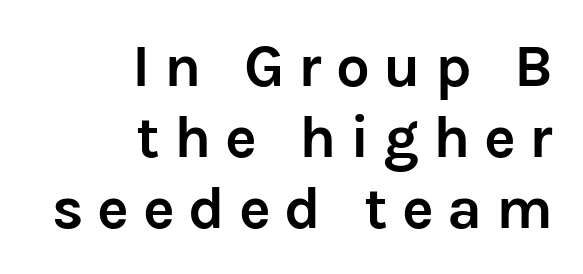
{"serif": "no", "italic": "no", "bold": "yes", "weight": "semibold", "width": "normal", "stroke_contrast": "low", "x_height": "medium", "monospaced": "no", "underline": "no", "align": "right", "line_spacing_ratio": 1.18, "letter_spacing": "wide", "letter_spacing_em": 0.23, "glyph_px": 60}
